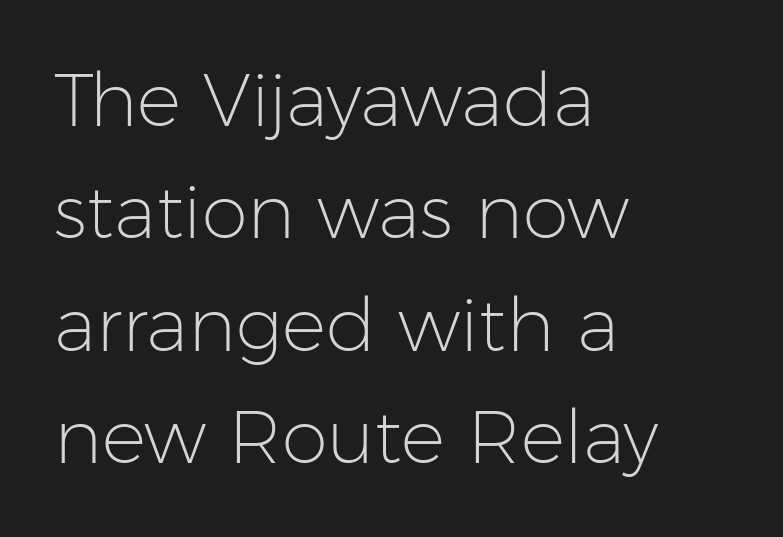
{"serif": "no", "italic": "no", "bold": "no", "weight": "light", "width": "normal", "stroke_contrast": "low", "x_height": "medium", "monospaced": "no", "underline": "no", "align": "left", "line_spacing": "normal", "line_spacing_ratio": 1.52, "letter_spacing": "normal", "letter_spacing_em": 0.0, "glyph_px": 74}
